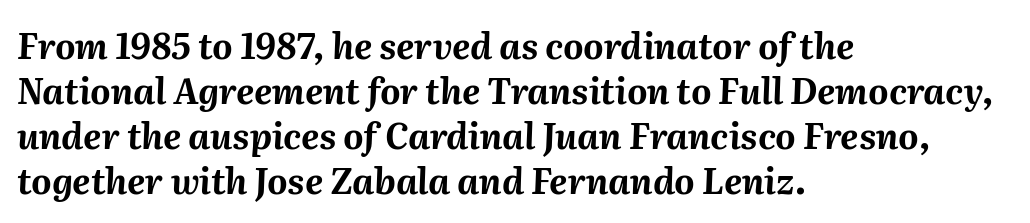
Q: Is the text bold? A: Yes.
Q: Is the text italic (slanted)? A: Yes, it leans right by about 2 degrees.
Q: Is the text underlined? A: No.
Q: How is the paragraph aligned? A: Left-aligned.
Q: Is the spacing between letters normal or unusually wide? A: Normal.
Q: Is the spacing between lines tight, normal or loose? A: Normal.
Q: Width (condensed, normal, or wide)? A: Normal.
Q: Stroke contrast? A: Medium.
Q: x-height? A: Medium.
Q: Monospaced? A: No.
